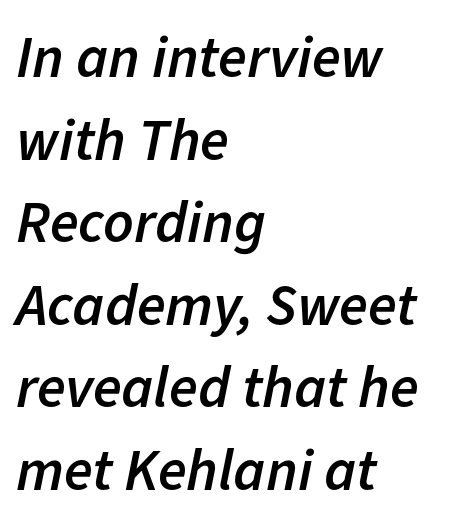
Unmarked baselines from the first word to the last. The passage is arranged the way most books set body copy — flush left. What's the leading like? Ordinary, nothing unusual. This rendering leaves character spacing at its baseline value. Quick note: italic. Emphasis by weight is partial: semibold.
